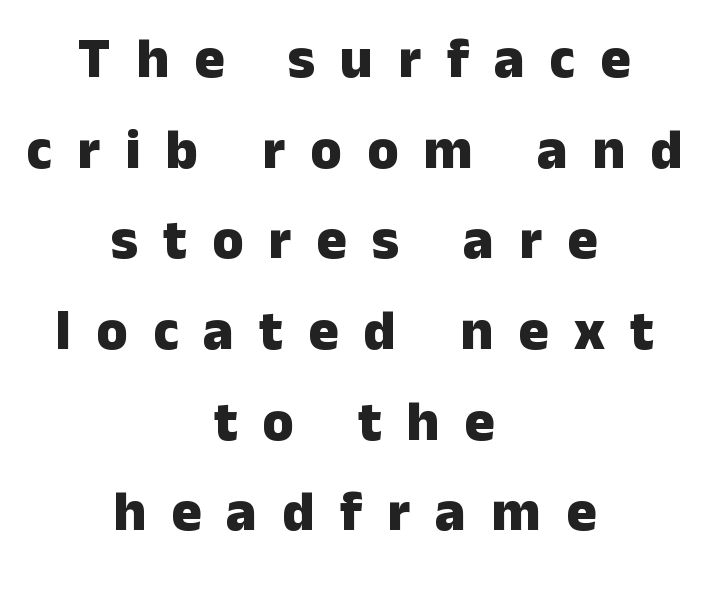
The glyphs in this specimen are sans serif. The foot of each line stays bare and open. The gaps between neighbouring characters are conspicuously large. The paragraph has two soft edges and a firm central axis. Notice how the stems are strictly vertical — no italics here.
